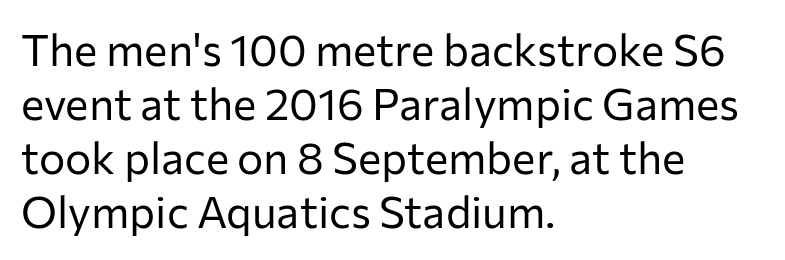
Q: Is the text bold? A: No.
Q: Is the text italic (slanted)? A: No, it is upright.
Q: Is the typeface a serif or a sans-serif typeface? A: Sans-serif.
Q: Is the text underlined? A: No.
Q: How is the paragraph aligned? A: Left-aligned.
Q: Is the spacing between letters normal or unusually wide? A: Normal.
Q: Width (condensed, normal, or wide)? A: Normal.
Q: Stroke contrast? A: Low.
Q: x-height? A: Medium.
Q: Monospaced? A: No.
